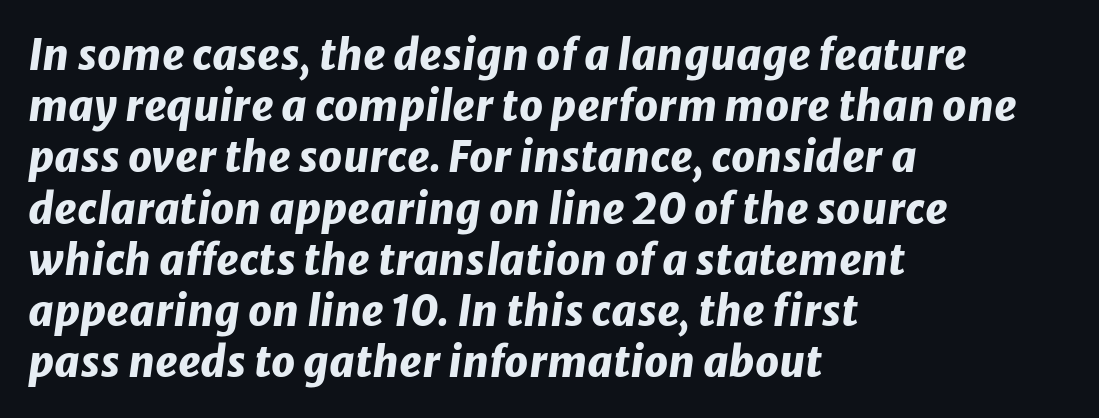
Q: Is the text bold? A: Yes.
Q: Is the text italic (slanted)? A: Yes, it leans right by about 8 degrees.
Q: Is the text underlined? A: No.
Q: How is the paragraph aligned? A: Left-aligned.
Q: Is the spacing between letters normal or unusually wide? A: Normal.
Q: Width (condensed, normal, or wide)? A: Normal.
Q: Stroke contrast? A: Low.
Q: x-height? A: Medium.
Q: Monospaced? A: No.
